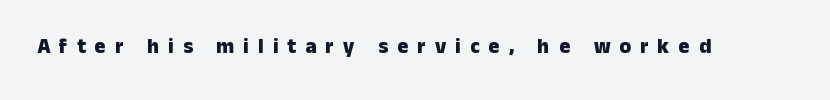
The image shows 21 px bold type, upright; set unusually wide letter spacing (+0.43 em), not underlined.
